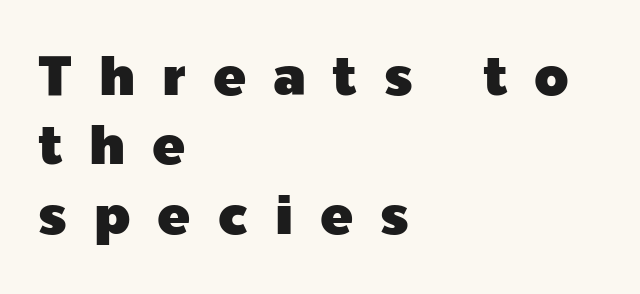
Q: Is the text italic (slanted)? A: No, it is upright.
Q: Is the typeface a serif or a sans-serif typeface? A: Sans-serif.
Q: Is the text underlined? A: No.
Q: How is the paragraph aligned? A: Left-aligned.
Q: Is the spacing between letters normal or unusually wide? A: Unusually wide.
Q: Is the spacing between lines tight, normal or loose? A: Normal.
Q: Width (condensed, normal, or wide)? A: Normal.
Q: x-height? A: Medium.
Q: Monospaced? A: No.
